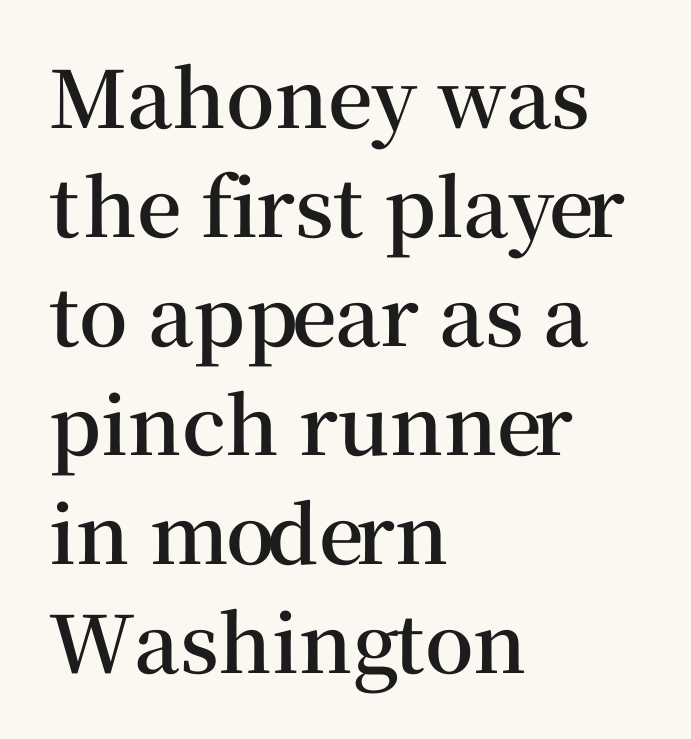
{"serif": "yes", "italic": "no", "bold": "semi", "weight": "semibold", "width": "normal", "stroke_contrast": "medium", "x_height": "medium", "monospaced": "no", "underline": "no", "align": "left", "line_spacing": "normal", "line_spacing_ratio": 1.38, "letter_spacing": "normal", "letter_spacing_em": 0.0, "glyph_px": 79}
